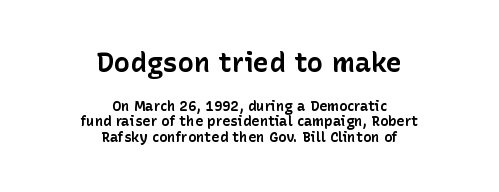
Q: Is the text bold? A: Yes.
Q: Is the text italic (slanted)? A: No, it is upright.
Q: Is the text underlined? A: No.
Q: How is the paragraph aligned? A: Centered.
Q: Is the spacing between letters normal or unusually wide? A: Normal.
Q: Is the spacing between lines tight, normal or loose? A: Tight.
Q: Which block of text is set in a larger size, the first (top) or the second (bottom)? A: The first (top) one.
